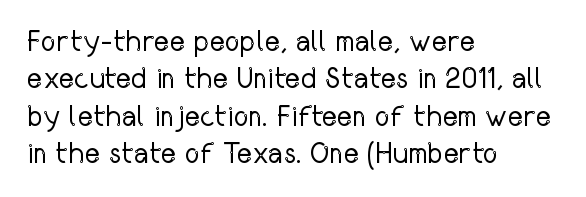
The compositor pushed each line to the left boundary. Does the leading feel generous? No, just average. Tracking here is standard; glyphs follow each other at the usual distance. Descenders are the only things crossing below the line.
